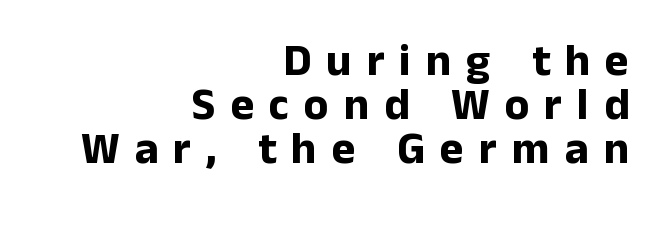
Q: Is the text bold? A: Yes.
Q: Is the text italic (slanted)? A: No, it is upright.
Q: Is the typeface a serif or a sans-serif typeface? A: Sans-serif.
Q: Is the text underlined? A: No.
Q: How is the paragraph aligned? A: Right-aligned.
Q: Is the spacing between letters normal or unusually wide? A: Unusually wide.
Q: Is the spacing between lines tight, normal or loose? A: Tight.
Q: Width (condensed, normal, or wide)? A: Normal.
Q: Stroke contrast? A: Low.
Q: x-height? A: Medium.
Q: Monospaced? A: No.
